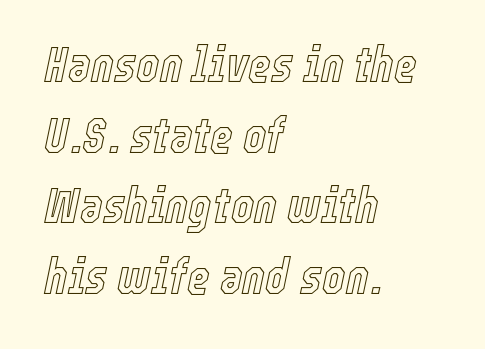
Nothing unusual about the tracking: characters are spaced as the font intends. The rendering anchors every line to the left-hand side. The specimen reads as italic at a glance. Underlining? Definitely not there. You could not count columns in this text — the font is proportionally spaced. The block of text has a typical density, with ordinary space between rows.
